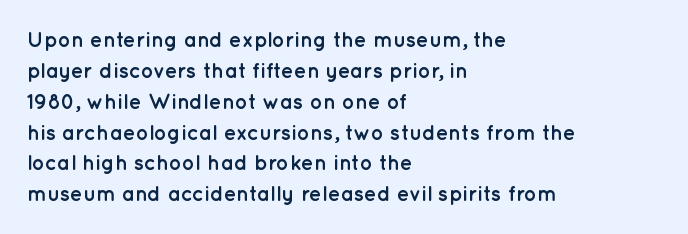
Posture: vertical. A classic flush-left, rag-right setting is used for this passage. Horizontal bands of white between lines are of average thickness. Each word holds together tightly as a unit, with standard inter-letter gaps. The font is running at its bold setting.
